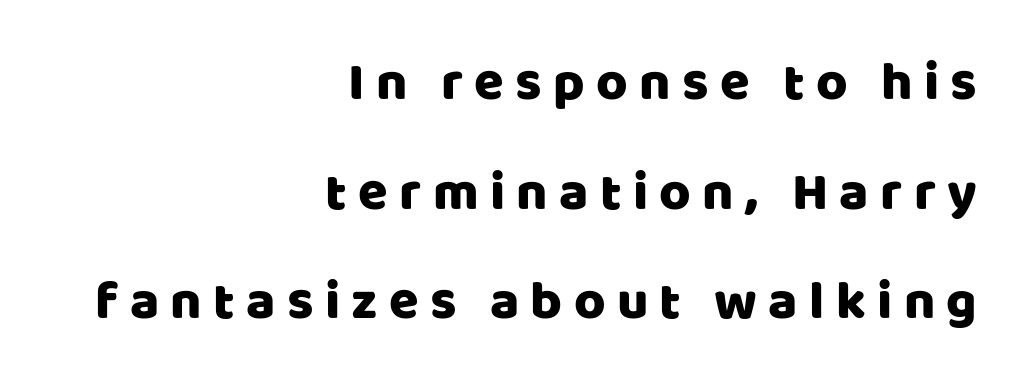
The image shows 54 px sans-serif type, upright; set right-aligned, loose line spacing (2.03x), unusually wide letter spacing (+0.21 em), not underlined; low stroke contrast and a large x-height.
